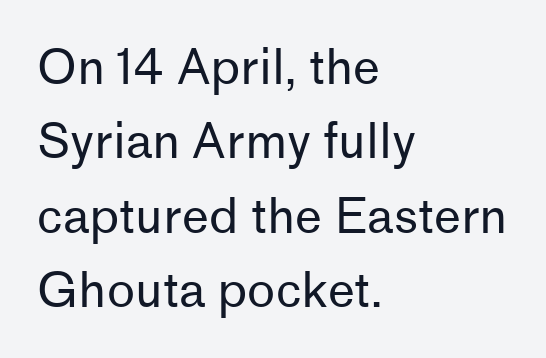
What kind of face is this? One without serifs — a sans. How would I describe the line gaps? Plain and ordinary. Tracking here is standard; glyphs follow each other at the usual distance. No extra ink here — the face is not bold. Nope, not italic — everything's standing straight. These lines are rendered in a variable-pitch font.
